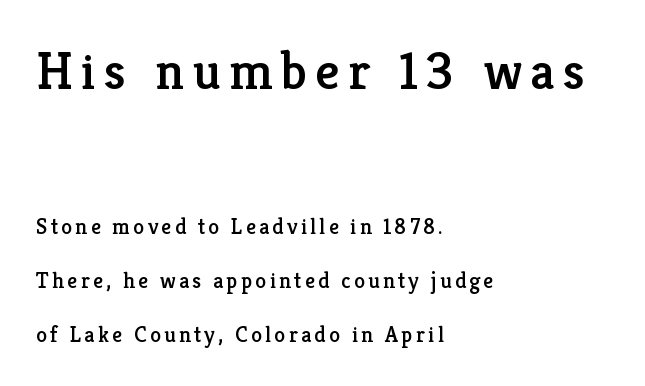
Q: Is the text italic (slanted)? A: No, it is upright.
Q: Is the typeface a serif or a sans-serif typeface? A: Serif.
Q: Is the text underlined? A: No.
Q: How is the paragraph aligned? A: Left-aligned.
Q: Is the spacing between lines tight, normal or loose? A: Loose.
Q: Which block of text is set in a larger size, the first (top) or the second (bottom)? A: The first (top) one.
Q: Width (condensed, normal, or wide)? A: Normal.
Q: Stroke contrast? A: Low.
Q: x-height? A: Medium.
Q: Monospaced? A: No.
